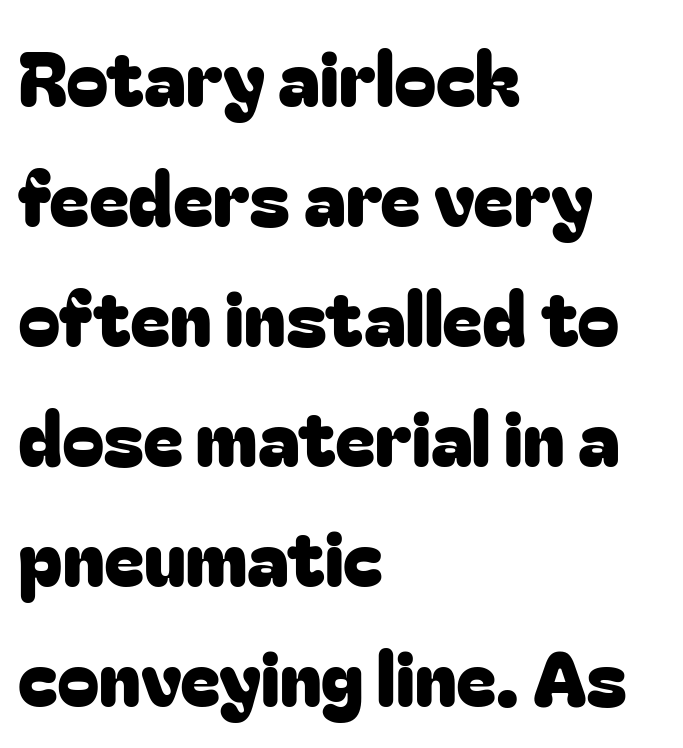
The image shows 76 px sans-serif type, upright; set left-aligned, normal line spacing (1.58x), normal letter spacing, not underlined; low stroke contrast and a medium x-height.
